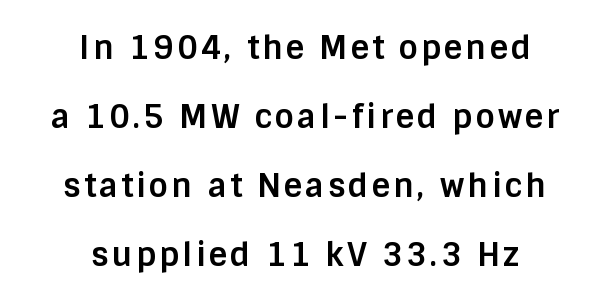
Regarding serifs, this sample does without them. The specimen omits any rule beneath the text block's lines. Does the leading feel generous? Absolutely, it's lavish. Italic: no, the glyphs are upright roman. Do the characters align in a grid? No, the font is proportional.
